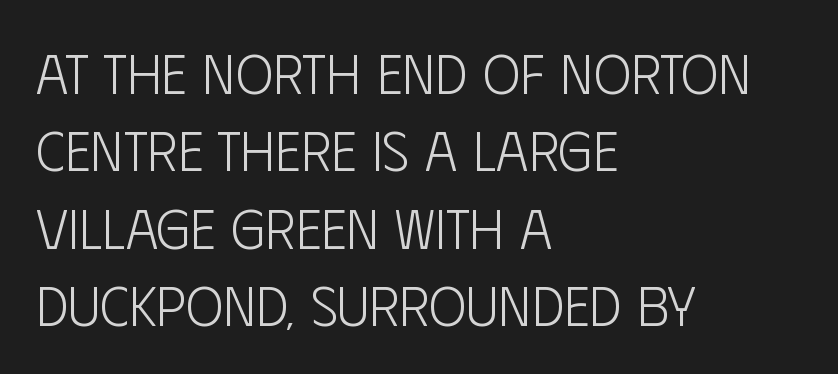
Q: Is the text bold? A: No.
Q: Is the text italic (slanted)? A: No, it is upright.
Q: Is the typeface a serif or a sans-serif typeface? A: Sans-serif.
Q: Is the text underlined? A: No.
Q: How is the paragraph aligned? A: Left-aligned.
Q: Is the spacing between letters normal or unusually wide? A: Normal.
Q: Is the spacing between lines tight, normal or loose? A: Normal.
Q: Width (condensed, normal, or wide)? A: Condensed.
Q: Stroke contrast? A: Low.
Q: x-height? A: Large.
Q: Monospaced? A: No.
